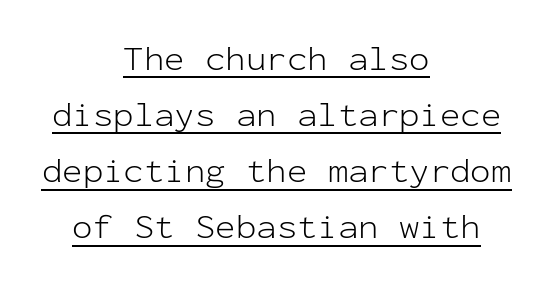
{"serif": "no", "italic": "no", "bold": "no", "weight": "light", "width": "normal", "stroke_contrast": "low", "x_height": "medium", "monospaced": "yes", "underline": "yes", "align": "center", "line_spacing": "normal", "line_spacing_ratio": 1.65, "letter_spacing": "normal", "letter_spacing_em": 0.0, "glyph_px": 34}
